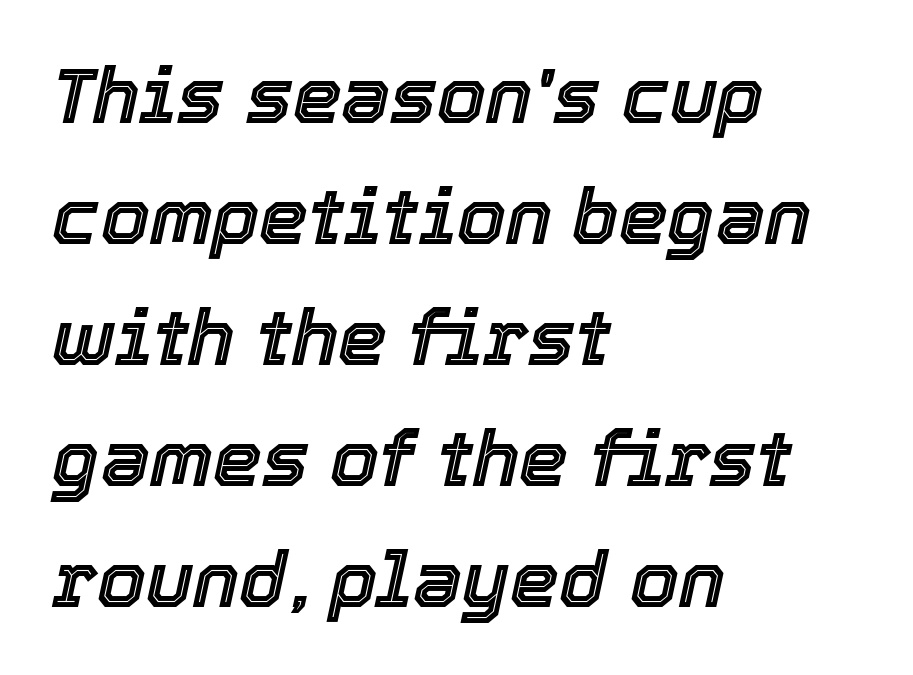
Q: Is the text italic (slanted)? A: Yes, it leans right by about 12 degrees.
Q: Is the text underlined? A: No.
Q: How is the paragraph aligned? A: Left-aligned.
Q: Is the spacing between letters normal or unusually wide? A: Normal.
Q: Is the spacing between lines tight, normal or loose? A: Normal.
Q: Width (condensed, normal, or wide)? A: Normal.
Q: x-height? A: Medium.
Q: Monospaced? A: No.
